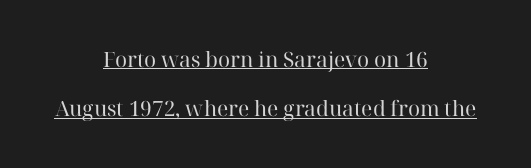
{"italic": "no", "bold": "no", "underline": "yes", "align": "center", "line_spacing": "loose", "line_spacing_ratio": 2.35, "letter_spacing": "normal", "letter_spacing_em": 0.0, "glyph_px": 21}
